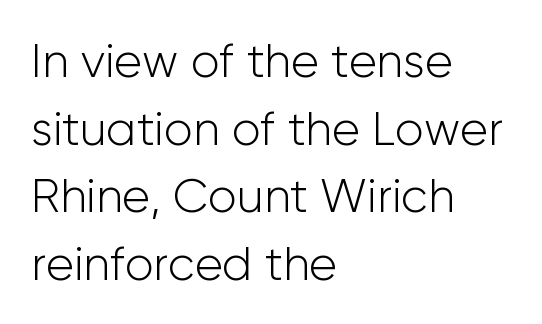
Q: Is the text bold? A: No.
Q: Is the text italic (slanted)? A: No, it is upright.
Q: Is the typeface a serif or a sans-serif typeface? A: Sans-serif.
Q: Is the text underlined? A: No.
Q: How is the paragraph aligned? A: Left-aligned.
Q: Is the spacing between letters normal or unusually wide? A: Normal.
Q: Is the spacing between lines tight, normal or loose? A: Normal.
Q: Width (condensed, normal, or wide)? A: Normal.
Q: Stroke contrast? A: Low.
Q: x-height? A: Medium.
Q: Monospaced? A: No.
